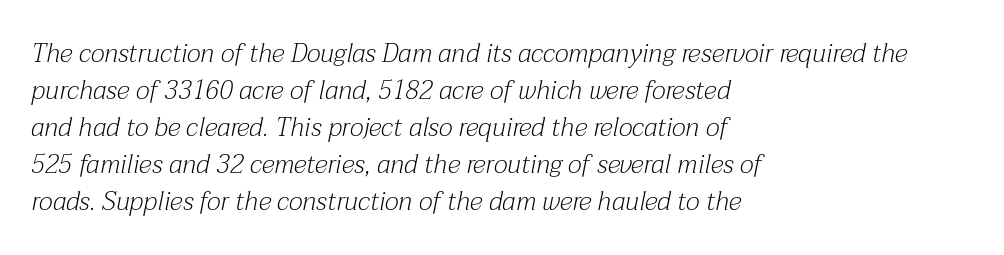
The image shows 26 px text type, italic (leaning right); set left-aligned, normal line spacing (1.42x), normal letter spacing, not underlined.
